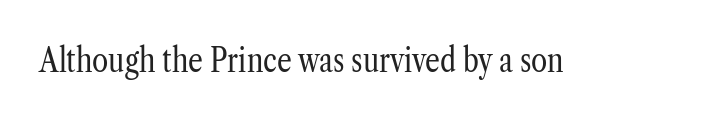
Regarding serifs, this sample has them. Ordinary non-slanted type is in use. Here the designer chose a conventional face with non-uniform glyph widths. Underline: absent. Honestly, the letter spacing is just normal — you wouldn't notice it.
